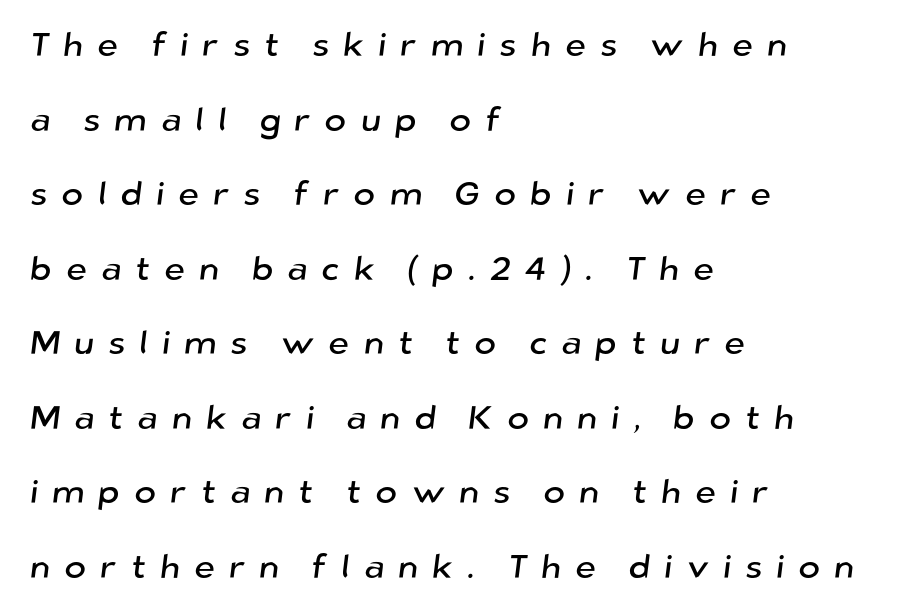
{"serif": "no", "width": "normal", "stroke_contrast": "low", "x_height": "medium", "monospaced": "no", "underline": "no", "align": "left", "line_spacing": "loose", "line_spacing_ratio": 2.26, "letter_spacing": "wide", "letter_spacing_em": 0.42, "glyph_px": 33}
